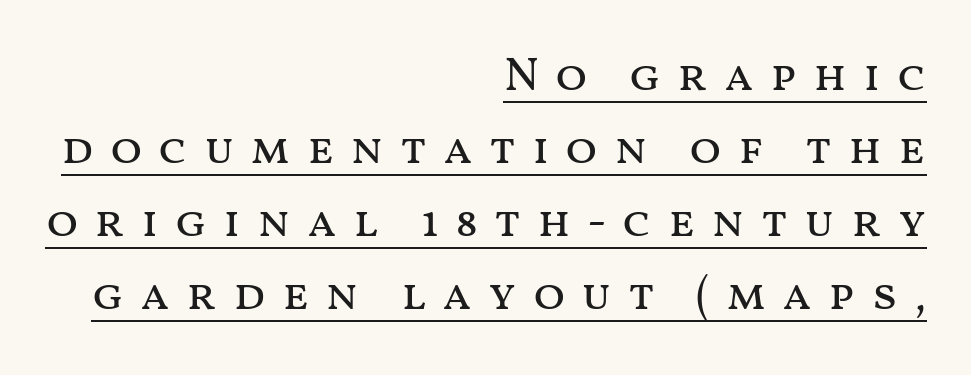
The lines are quadded right. This rendering widens character spacing well past its baseline value. Varying glyph widths throughout — classic text-font behaviour. If you measured baseline to baseline, you'd find a middling distance. Heft: none added — not bold.
